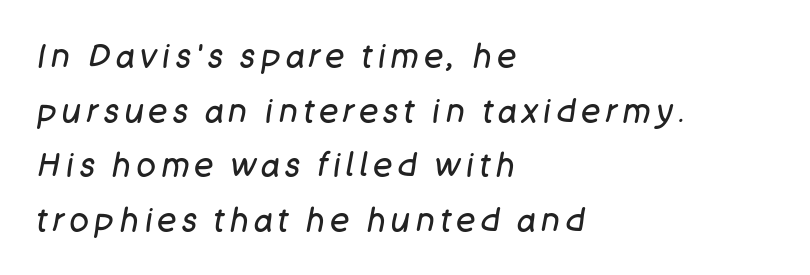
Is this a fixed-width face? No — the glyphs have proportional, varying widths. Characters are canted at an angle relative to the baseline's perpendicular. The typesetting does not lean heavy: it is not bold. Typeset ragged right — the left edge is the straight one. The glyphs are unaccompanied by any horizontal stroke below them.
